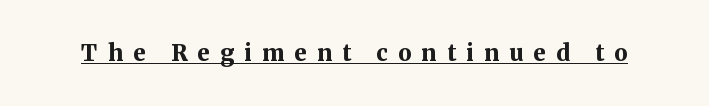
Q: Is the text bold? A: Yes.
Q: Is the text italic (slanted)? A: No, it is upright.
Q: Is the text underlined? A: Yes.
Q: Is the spacing between letters normal or unusually wide? A: Unusually wide.
